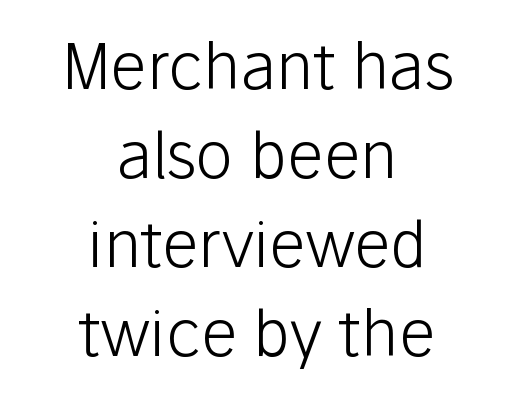
{"serif": "no", "italic": "no", "bold": "no", "weight": "light", "width": "normal", "stroke_contrast": "low", "x_height": "medium", "monospaced": "no", "underline": "no", "align": "center", "line_spacing": "normal", "line_spacing_ratio": 1.39, "letter_spacing": "normal", "letter_spacing_em": 0.0, "glyph_px": 64}
